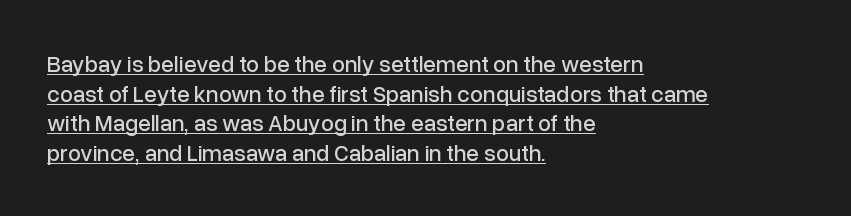
The image shows 23 px text type, upright; set left-aligned, normal line spacing (1.29x), normal letter spacing, underlined.
